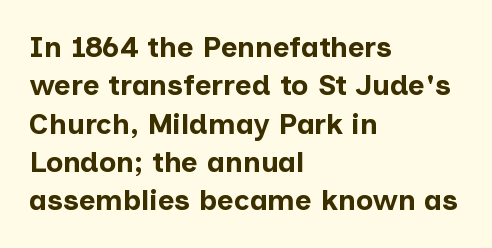
{"serif": "no", "italic": "no", "bold": "yes", "weight": "bold", "width": "normal", "stroke_contrast": "low", "x_height": "medium", "monospaced": "no", "underline": "no", "align": "left", "line_spacing": "normal", "line_spacing_ratio": 1.32, "letter_spacing": "normal", "letter_spacing_em": 0.0, "glyph_px": 29}
